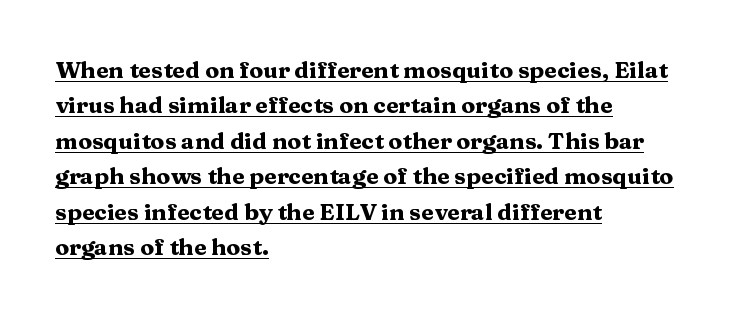
Q: Is the text bold? A: Yes.
Q: Is the text italic (slanted)? A: No, it is upright.
Q: Is the text underlined? A: Yes.
Q: How is the paragraph aligned? A: Left-aligned.
Q: Is the spacing between letters normal or unusually wide? A: Normal.
Q: Is the spacing between lines tight, normal or loose? A: Normal.
